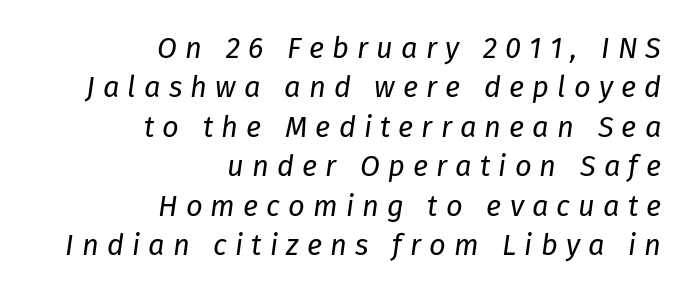
{"italic": "yes", "lean": "right", "slant_degrees": 8, "bold": "no", "weight": "regular", "width": "normal", "stroke_contrast": "low", "x_height": "medium", "monospaced": "no", "underline": "no", "align": "right", "line_spacing": "normal", "line_spacing_ratio": 1.36, "letter_spacing": "wide", "letter_spacing_em": 0.28, "glyph_px": 29}
